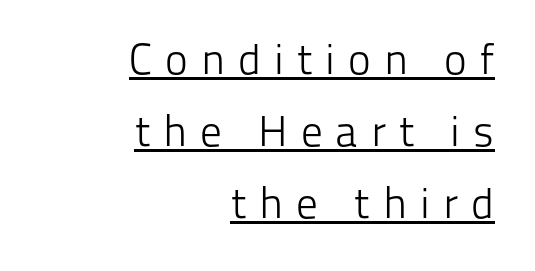
Q: Is the text bold? A: No.
Q: Is the text italic (slanted)? A: No, it is upright.
Q: Is the typeface a serif or a sans-serif typeface? A: Sans-serif.
Q: Is the text underlined? A: Yes.
Q: How is the paragraph aligned? A: Right-aligned.
Q: Is the spacing between letters normal or unusually wide? A: Unusually wide.
Q: Is the spacing between lines tight, normal or loose? A: Normal.
Q: Width (condensed, normal, or wide)? A: Normal.
Q: Stroke contrast? A: Low.
Q: x-height? A: Medium.
Q: Monospaced? A: No.
